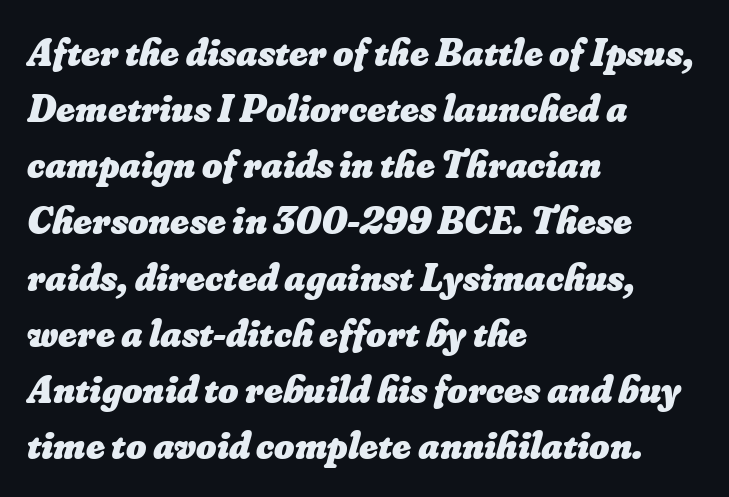
The face used here is proportionally spaced, like ordinary book or web type. Caption: bold face, heavy strokes. The zone under the glyphs is completely vacant. The lines are quadded left. The tracking reads as untouched default to a designer's eye. This sample keeps an unexceptional amount of space between lines.
